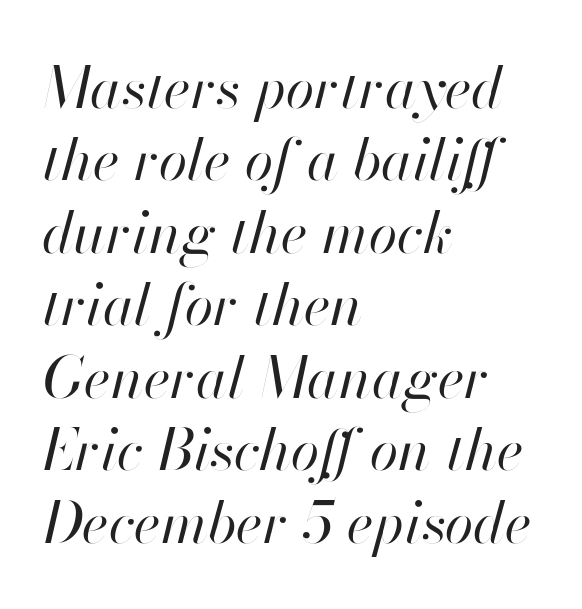
The letterforms sit shoulder to shoulder at normal distance. The leading is moderate, giving the passage an even texture. Layout note: lines flush left. Letters rest on an invisible, unmarked baseline. This sample has the flowing, uneven cadence of proportional lettering. Weight class: somewhere from thin through regular.
